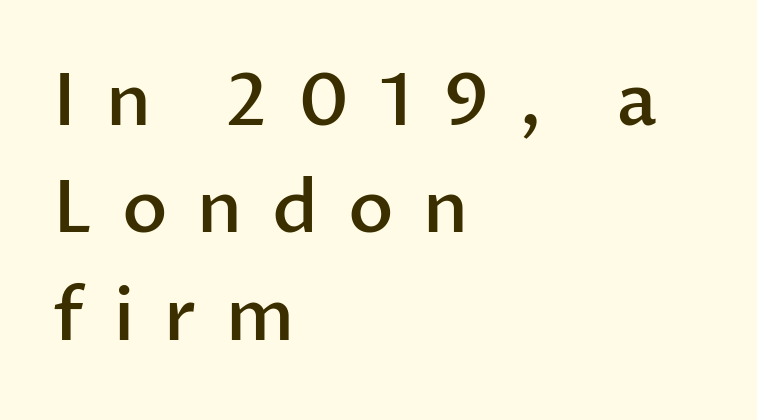
{"serif": "no", "italic": "no", "bold": "semi", "weight": "semibold", "width": "normal", "stroke_contrast": "low", "x_height": "medium", "monospaced": "no", "underline": "no", "align": "left", "line_spacing": "normal", "line_spacing_ratio": 1.49, "letter_spacing": "wide", "letter_spacing_em": 0.41, "glyph_px": 72}
